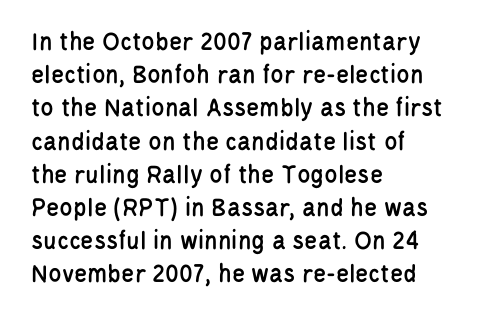
Every row of glyphs begins at an identical x-position on the left. These lines were composed using upright roman letters. Standard letterfit; no display-style spreading of the glyphs. The glyphs are unaccompanied by any horizontal stroke below them.
